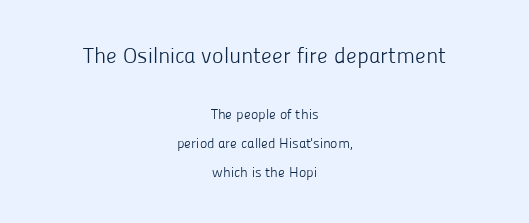
The image shows 22 px text type, upright; set centered, loose line spacing (2.06x), normal letter spacing, not underlined; the first (top) block is 1.57x larger.
